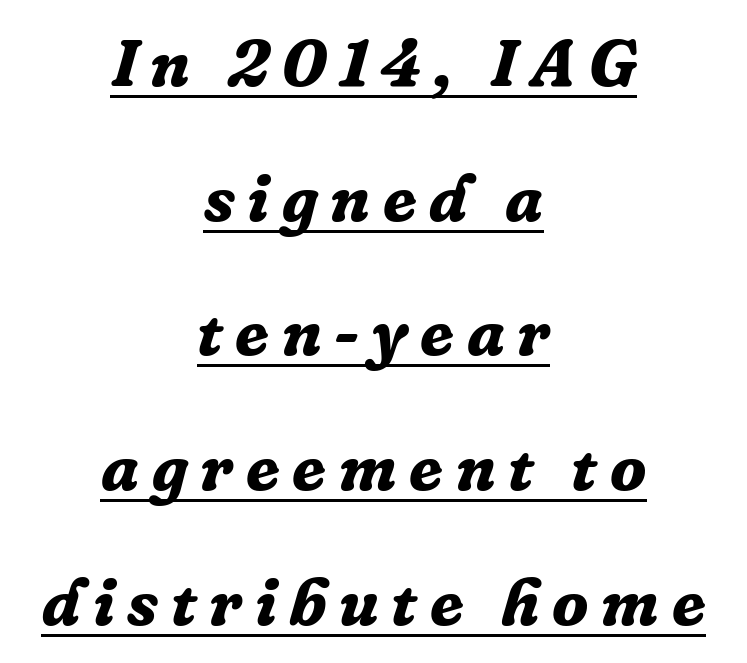
{"serif": "yes", "italic": "yes", "lean": "right", "slant_degrees": 16, "bold": "yes", "weight": "bold", "width": "normal", "stroke_contrast": "low", "x_height": "medium", "monospaced": "no", "underline": "yes", "align": "center", "line_spacing": "loose", "line_spacing_ratio": 2.01, "glyph_px": 67}
